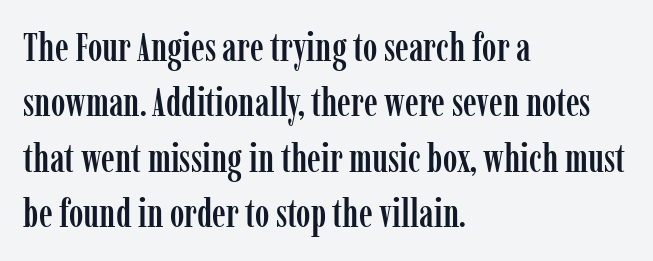
{"serif": "yes", "italic": "no", "width": "condensed", "stroke_contrast": "low", "x_height": "medium", "monospaced": "no", "underline": "no", "align": "left", "line_spacing": "normal", "line_spacing_ratio": 1.42, "letter_spacing": "normal", "letter_spacing_em": 0.0, "glyph_px": 39}
